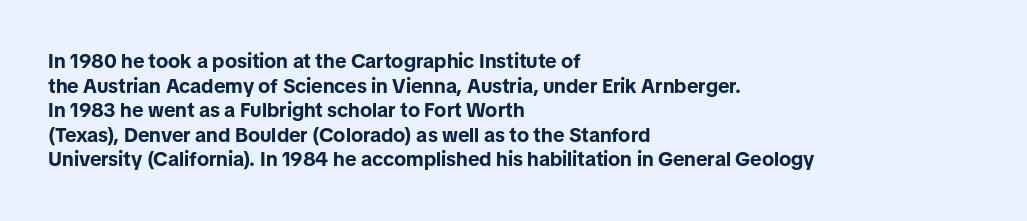
The foot of each line stays bare and open. The letters are bold, with thick, heavy strokes. The letters stand straight up with perfectly vertical stems. Compared with typical body copy, the letter spacing here is the same. These lines stack with their left ends in a neat column.
